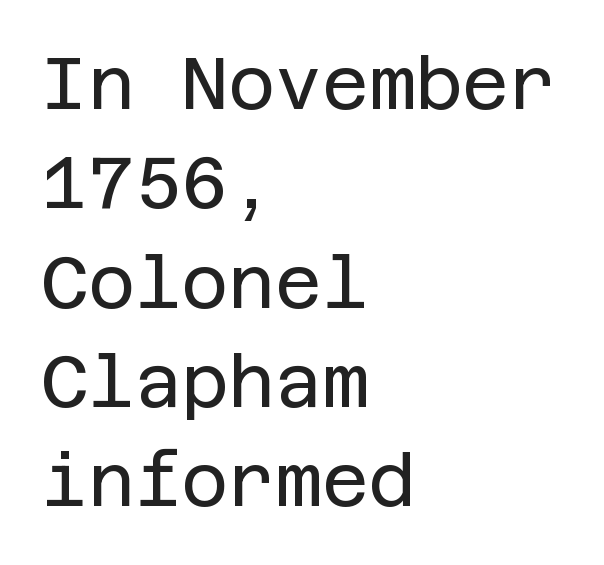
{"serif": "no", "italic": "no", "bold": "no", "weight": "regular", "width": "normal", "stroke_contrast": "low", "x_height": "large", "underline": "no", "align": "left", "line_spacing": "normal", "line_spacing_ratio": 1.38, "letter_spacing": "normal", "letter_spacing_em": 0.0, "glyph_px": 72}
